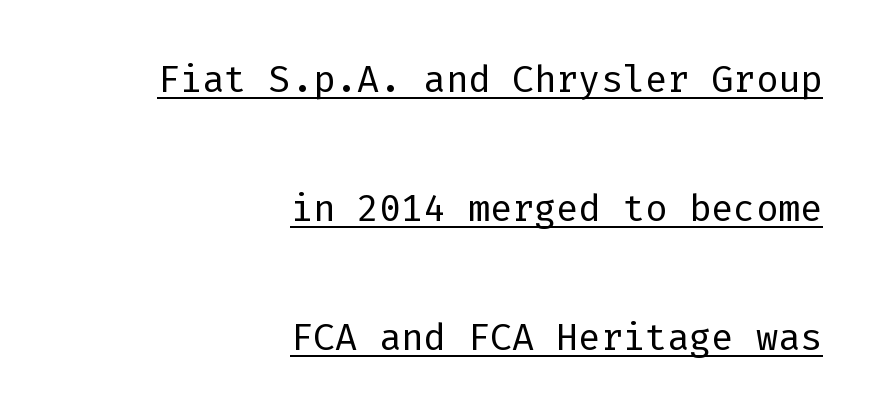
The image shows 52 px light sans-serif type, upright, monospaced; set right-aligned, loose line spacing (2.48x), normal letter spacing, underlined; low stroke contrast and a medium x-height.
